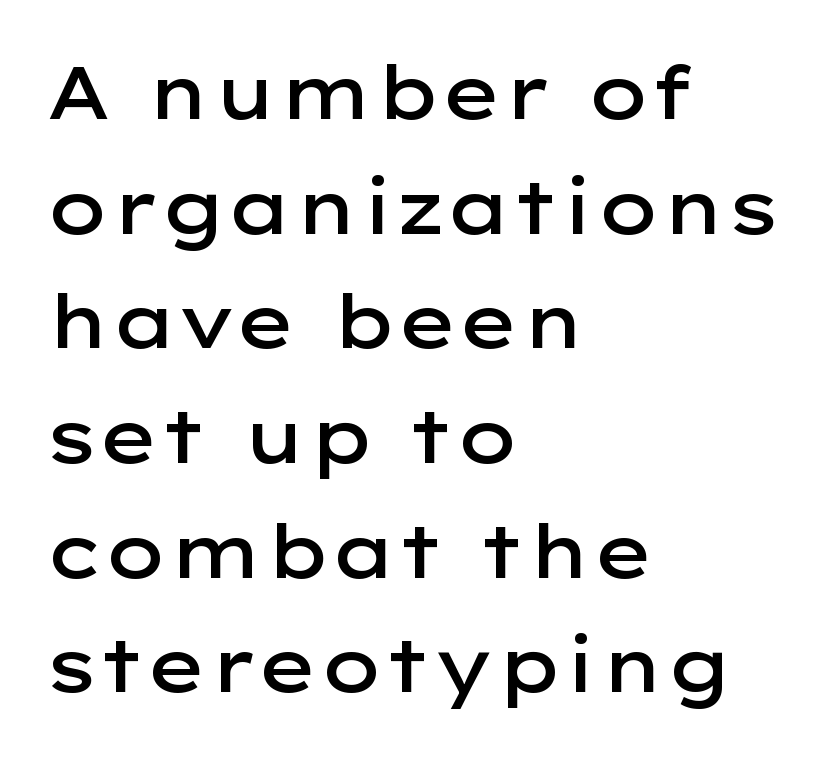
The image shows 74 px semibold, wide sans-serif type, upright; set left-aligned, normal line spacing (1.55x), normal letter spacing, not underlined; low stroke contrast and a medium x-height.
